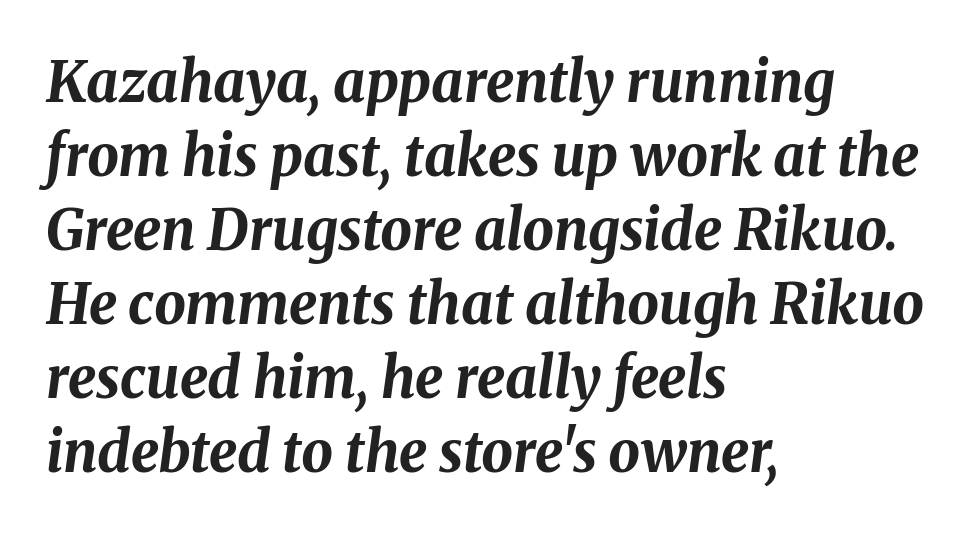
Line beginnings align vertically; line endings do not. Tracking here is standard; glyphs follow each other at the usual distance. The letters are slanted; this is an italic face. The passage shown is not underscored anywhere. Baseline-to-baseline distance is the conventional proportion of letter height.
